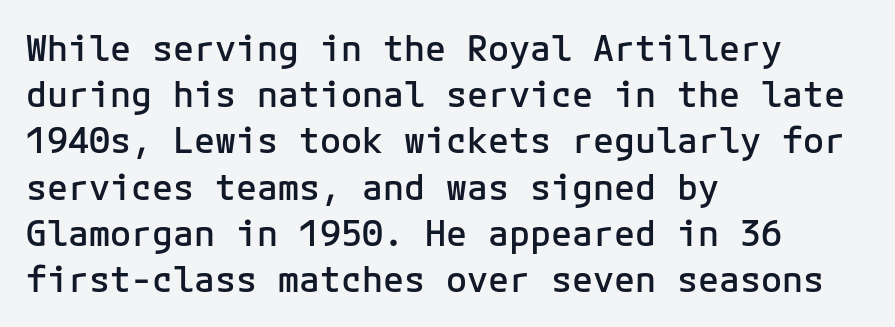
{"serif": "no", "italic": "no", "bold": "semi", "weight": "semibold", "width": "normal", "stroke_contrast": "low", "x_height": "medium", "underline": "no", "align": "left", "line_spacing": "normal", "line_spacing_ratio": 1.32, "letter_spacing": "normal", "letter_spacing_em": 0.0, "glyph_px": 35}
